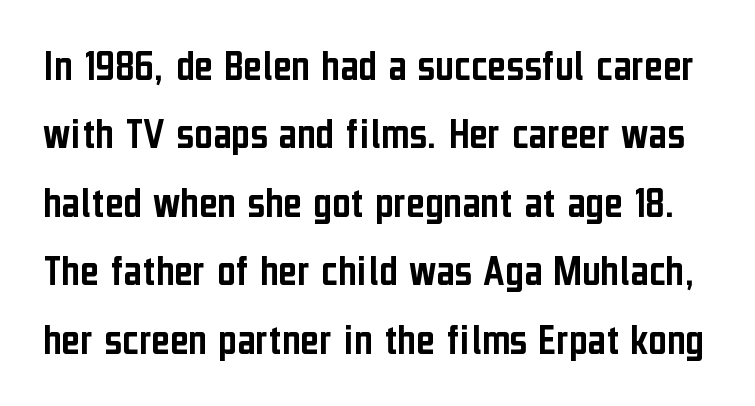
The image shows 45 px condensed sans-serif type, upright; set normal line spacing (1.52x), normal letter spacing, not underlined; low stroke contrast and a medium x-height.
